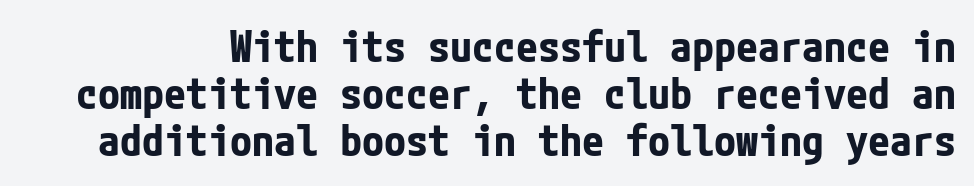
The image shows 44 px bold, condensed sans-serif type, upright; set tight line spacing (1.07x), normal letter spacing, not underlined; low stroke contrast and a medium x-height.
